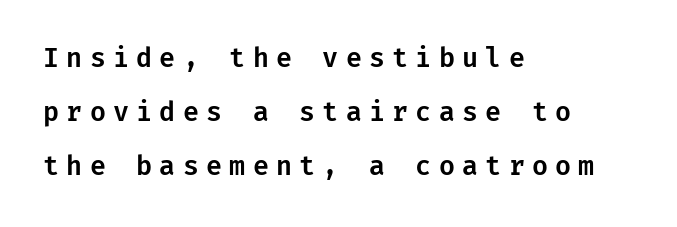
A typesetter would call this heavily tracked-out type. Summary of vertical rhythm: relaxed, with wide interline spacing. Posture: upright roman. Any mark beneath the type? The region is blank. Horizontal alignment here is leftward, the default for most running prose.
